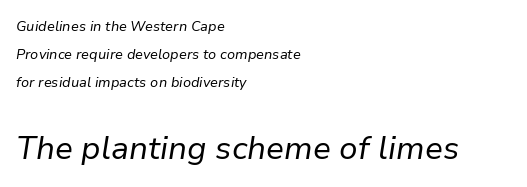
These glyphs show unthickened strokes, regular width or finer. A student would call this left alignment; a typographer would say flush left, rag right. You could not count columns in this text — the font is proportionally spaced. Decoration check: the copy has no underline.
